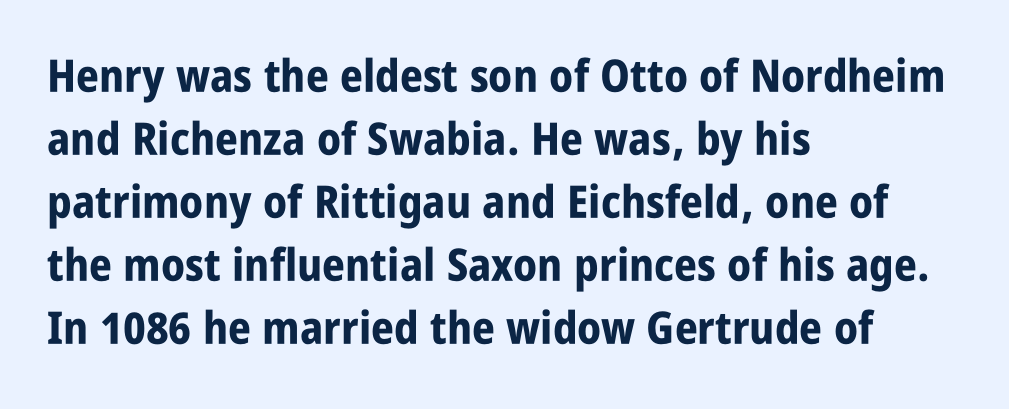
The image shows 45 px bold, condensed sans-serif type, upright; set left-aligned, normal line spacing (1.4x), normal letter spacing, not underlined; low stroke contrast and a large x-height.
